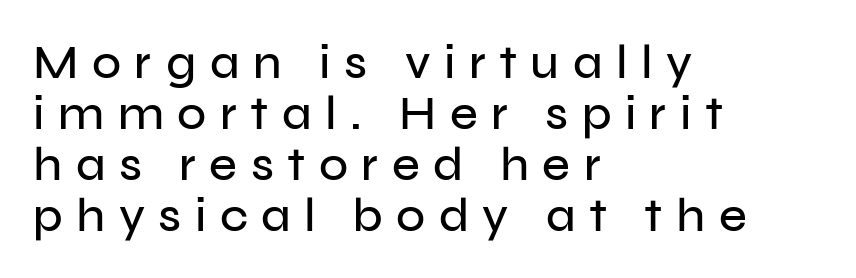
{"serif": "no", "italic": "no", "width": "normal", "stroke_contrast": "low", "x_height": "medium", "monospaced": "no", "underline": "no", "align": "left", "line_spacing": "tight", "line_spacing_ratio": 1.06, "letter_spacing": "wide", "letter_spacing_em": 0.28, "glyph_px": 48}
